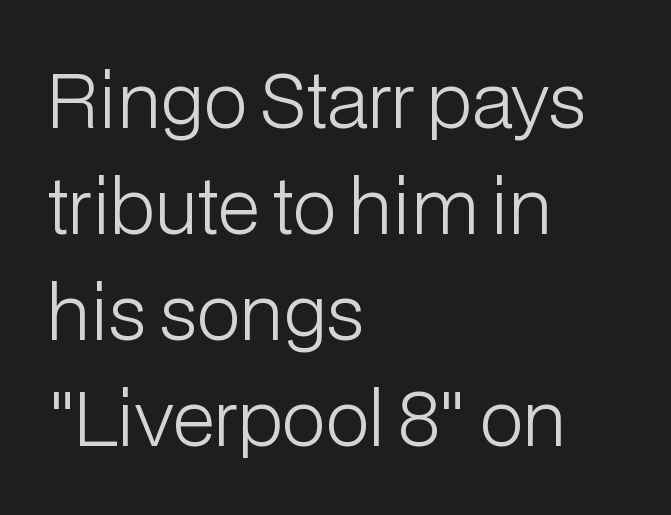
Q: Is the text bold? A: No.
Q: Is the text italic (slanted)? A: No, it is upright.
Q: Is the typeface a serif or a sans-serif typeface? A: Sans-serif.
Q: Is the text underlined? A: No.
Q: How is the paragraph aligned? A: Left-aligned.
Q: Is the spacing between letters normal or unusually wide? A: Normal.
Q: Is the spacing between lines tight, normal or loose? A: Normal.
Q: Width (condensed, normal, or wide)? A: Normal.
Q: Stroke contrast? A: Low.
Q: x-height? A: Medium.
Q: Monospaced? A: No.
